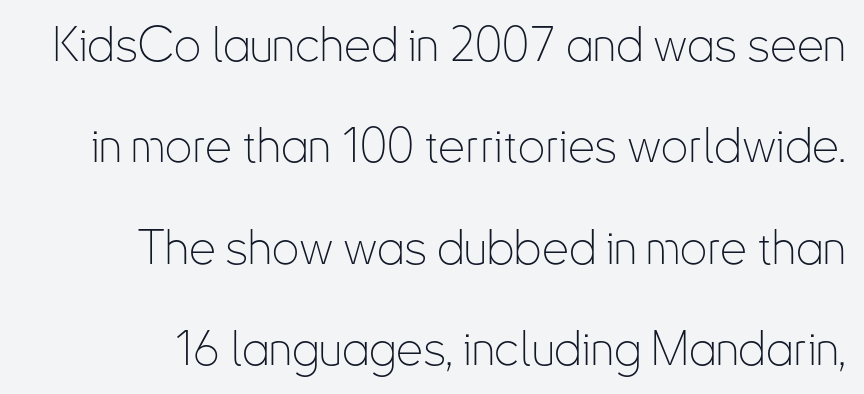
The font's upright variant was chosen for this text. Inter-character spacing is left at the font's built-in metrics. The letters carry no serifs — their stems end cleanly without finishing strokes. Vertically, the passage feels expansive, rows floating well apart.
